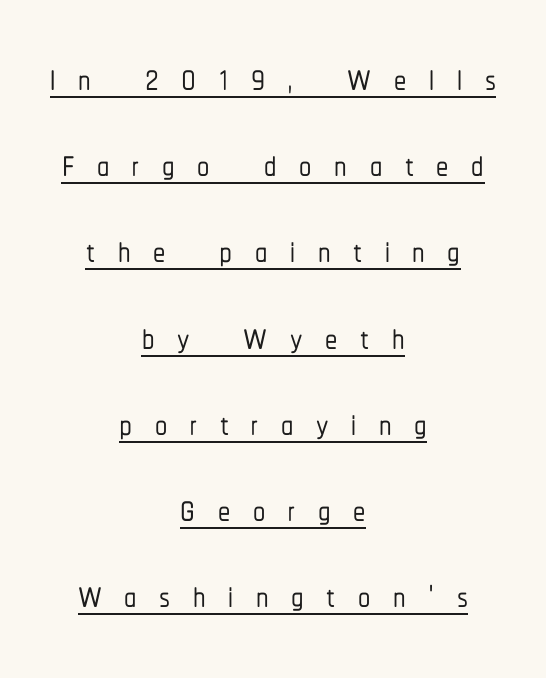
The image shows 49 px condensed sans-serif type, upright; set centered, line spacing 1.76x, unusually wide letter spacing (+0.46 em), underlined; low stroke contrast and a medium x-height.
